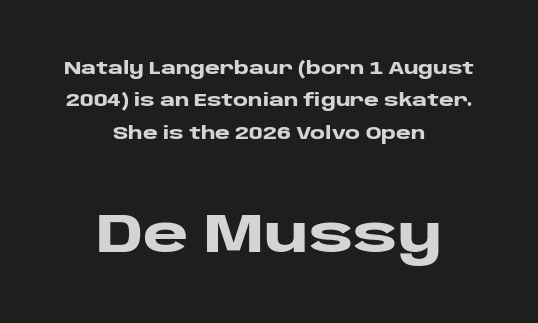
The image shows 55 px heavy, wide sans-serif type, upright; set centered, line spacing 1.8x, normal letter spacing, not underlined; the second (bottom) block is 3.06x larger; low stroke contrast and a large x-height.
